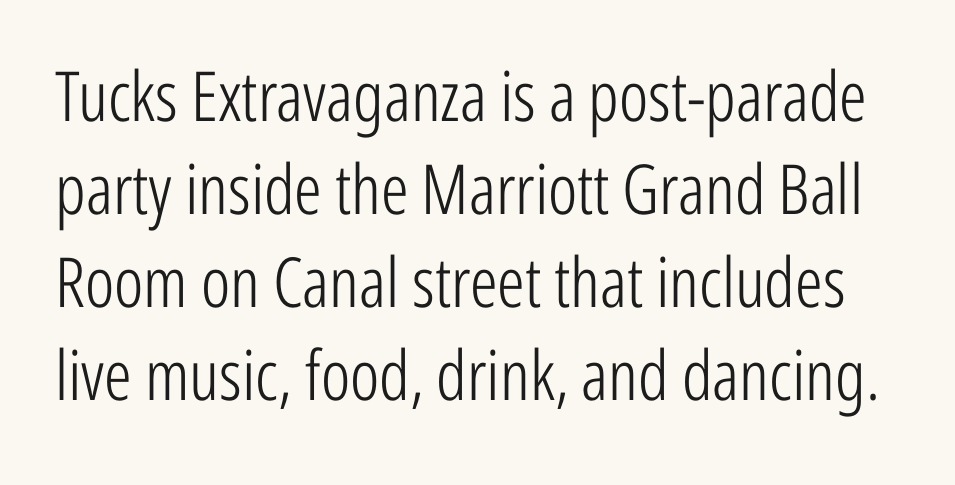
Q: Is the text bold? A: No.
Q: Is the text italic (slanted)? A: No, it is upright.
Q: Is the typeface a serif or a sans-serif typeface? A: Sans-serif.
Q: Is the text underlined? A: No.
Q: Is the spacing between letters normal or unusually wide? A: Normal.
Q: Is the spacing between lines tight, normal or loose? A: Normal.
Q: Width (condensed, normal, or wide)? A: Condensed.
Q: Stroke contrast? A: Low.
Q: x-height? A: Medium.
Q: Monospaced? A: No.
